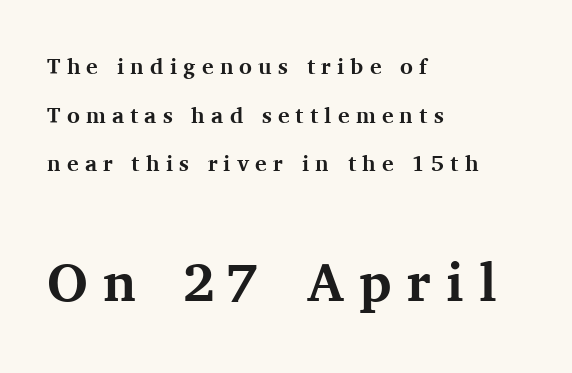
The image shows 54 px bold serif type, upright; set left-aligned, loose line spacing (2.21x), unusually wide letter spacing (+0.28 em), not underlined; the second (bottom) block is 2.45x larger; medium stroke contrast and a medium x-height.
